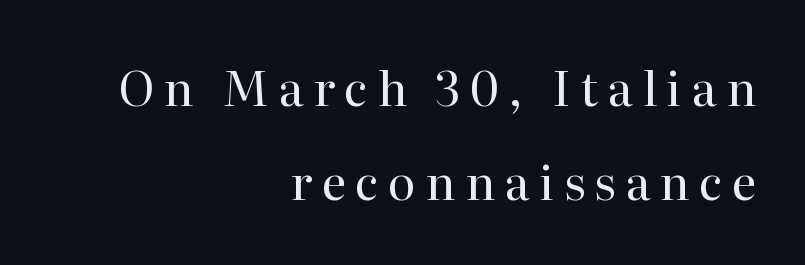
{"serif": "yes", "italic": "no", "bold": "no", "weight": "regular", "width": "normal", "stroke_contrast": "high", "x_height": "medium", "monospaced": "no", "underline": "no", "align": "right", "line_spacing": "loose", "line_spacing_ratio": 1.96, "glyph_px": 48}
